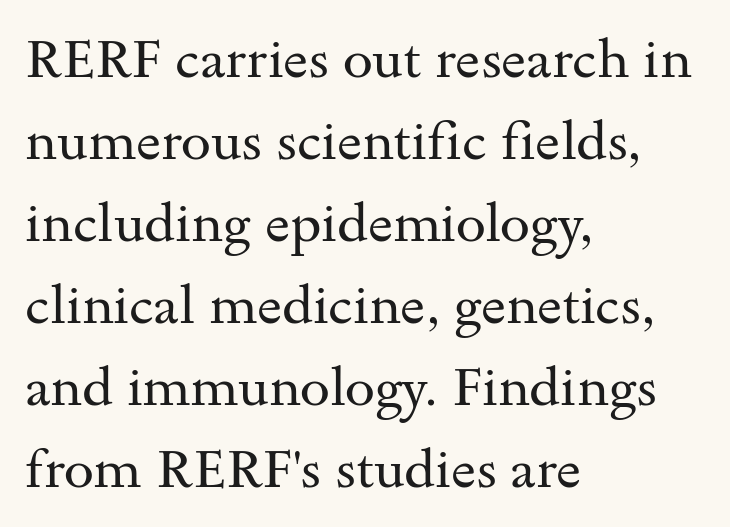
Q: Is the text bold? A: No.
Q: Is the text italic (slanted)? A: No, it is upright.
Q: Is the typeface a serif or a sans-serif typeface? A: Serif.
Q: Is the text underlined? A: No.
Q: How is the paragraph aligned? A: Left-aligned.
Q: Is the spacing between letters normal or unusually wide? A: Normal.
Q: Is the spacing between lines tight, normal or loose? A: Normal.
Q: Width (condensed, normal, or wide)? A: Wide.
Q: Stroke contrast? A: Medium.
Q: x-height? A: Small.
Q: Monospaced? A: No.
